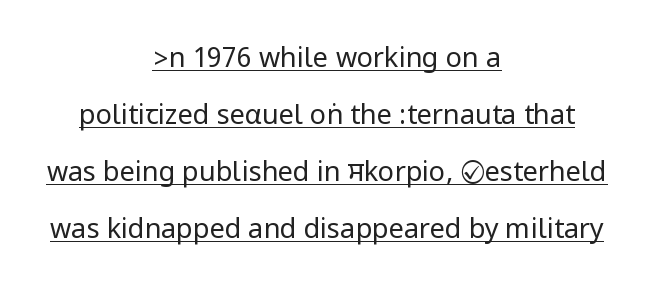
{"italic": "no", "bold": "no", "underline": "yes", "align": "center", "line_spacing": "loose", "line_spacing_ratio": 2.11, "letter_spacing": "normal", "letter_spacing_em": 0.0, "glyph_px": 27}
